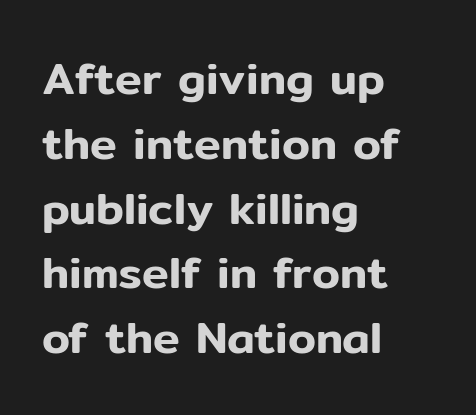
Q: Is the text italic (slanted)? A: No, it is upright.
Q: Is the typeface a serif or a sans-serif typeface? A: Sans-serif.
Q: Is the text underlined? A: No.
Q: How is the paragraph aligned? A: Left-aligned.
Q: Is the spacing between letters normal or unusually wide? A: Normal.
Q: Is the spacing between lines tight, normal or loose? A: Normal.
Q: Width (condensed, normal, or wide)? A: Normal.
Q: Stroke contrast? A: Low.
Q: x-height? A: Medium.
Q: Monospaced? A: No.
